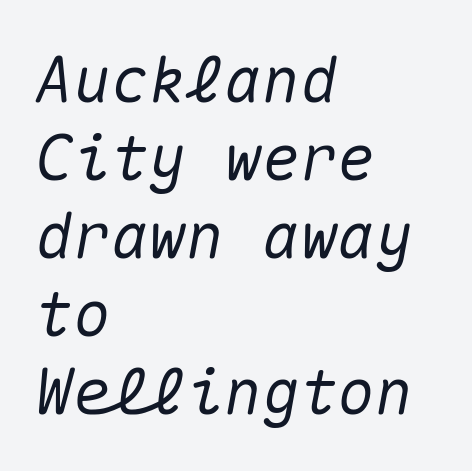
Q: Is the text italic (slanted)? A: Yes, it leans right by about 10 degrees.
Q: Is the text underlined? A: No.
Q: How is the paragraph aligned? A: Left-aligned.
Q: Is the spacing between letters normal or unusually wide? A: Normal.
Q: Width (condensed, normal, or wide)? A: Normal.
Q: Stroke contrast? A: Medium.
Q: x-height? A: Medium.
Q: Monospaced? A: Yes.
